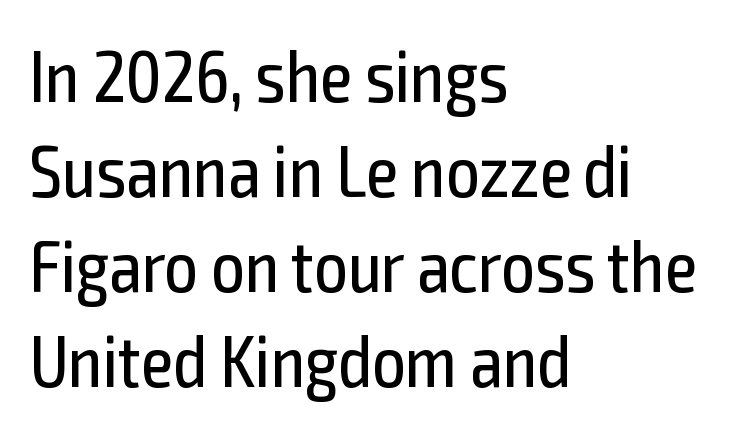
Look at the tracking — it's just the regular setting, nothing added. The rendering uses natural spacing where letterforms have individual widths. Unlike italic type, these characters show no tilt at all. Casual observation: everything's shoved over to the left. In terms of letterform style, serifs are entirely absent.
